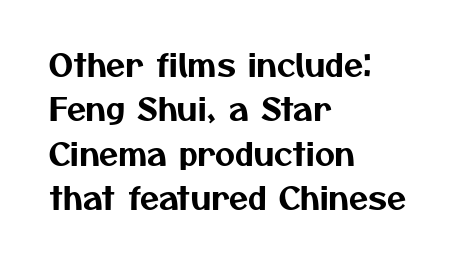
{"serif": "no", "width": "normal", "stroke_contrast": "medium", "x_height": "medium", "monospaced": "no", "underline": "no", "align": "left", "line_spacing": "normal", "line_spacing_ratio": 1.43, "letter_spacing": "normal", "letter_spacing_em": 0.0, "glyph_px": 31}
